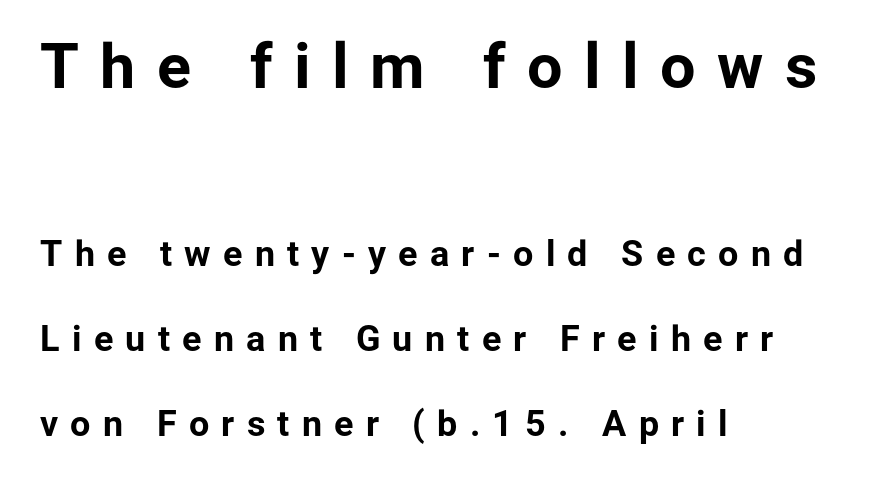
{"serif": "no", "italic": "no", "bold": "yes", "weight": "bold", "width": "normal", "stroke_contrast": "low", "x_height": "medium", "monospaced": "no", "underline": "no", "align": "left", "line_spacing": "loose", "line_spacing_ratio": 2.36, "letter_spacing": "wide", "letter_spacing_em": 0.34, "larger_block": "first", "size_ratio": 1.75, "glyph_px": 63}
